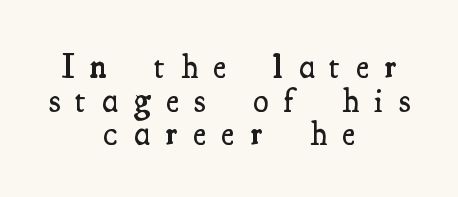
A typesetter would call this heavily tracked-out type. The characters look somewhat weighty, a semibold short of true bold. How would I describe the line gaps? Narrow and economical. Check under the words: just untouched page. Character widths vary here, with narrow letters taking less room than wide ones. The rag falls on both sides of this text block equally.
